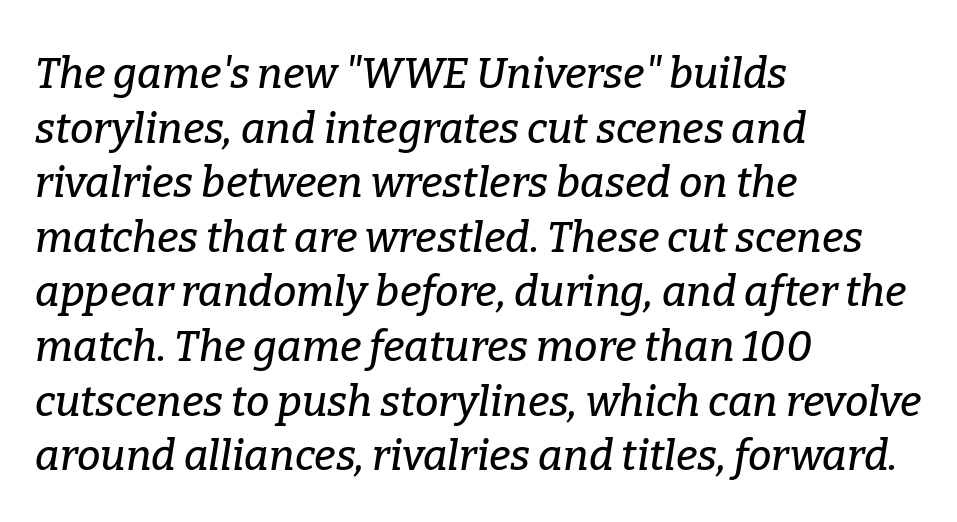
This is oblique type, the kind used for emphasis or titles. The passage shown is typed in a proportional face where columns would drift. If you measured baseline to baseline, you'd find a middling distance. This sample is left-justified, so line endings fall wherever the words run out. Font category for this specimen: serif.
